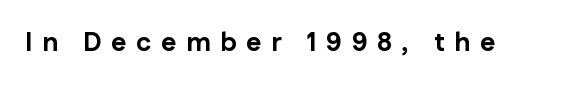
The image shows 26 px bold type, upright; set unusually wide letter spacing (+0.37 em), not underlined.
